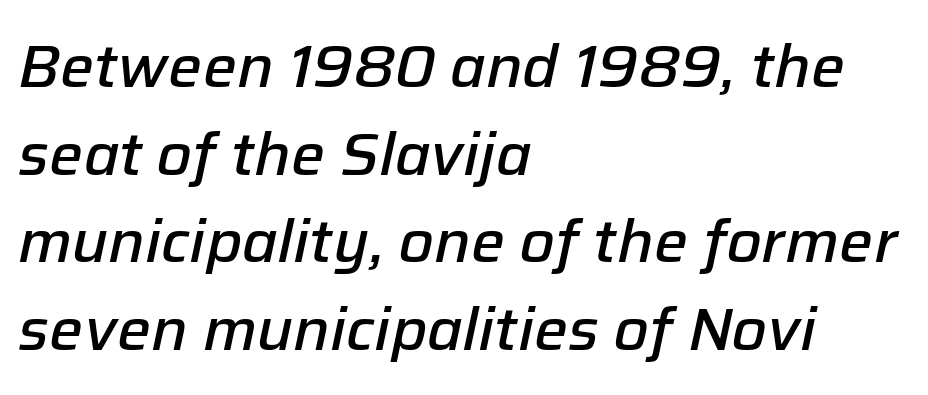
The image shows 60 px semibold type, italic (leaning right); set left-aligned, normal line spacing (1.46x), normal letter spacing, not underlined; low stroke contrast and a medium x-height.
